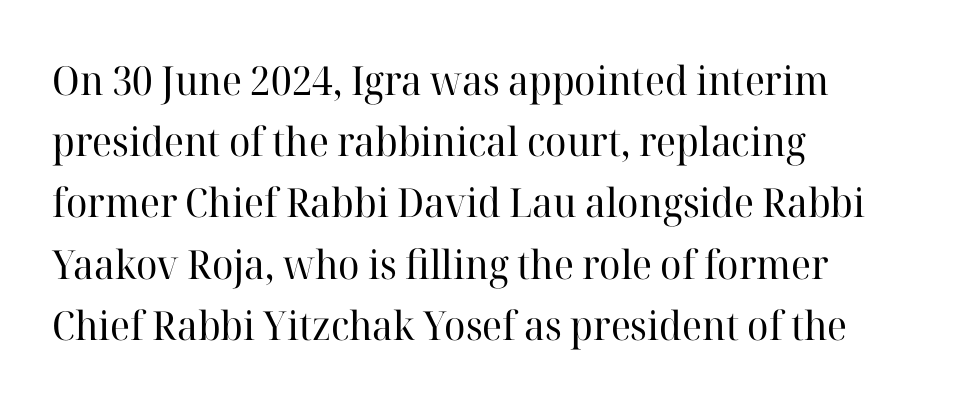
To sum up the face: it has serifs. Line beginnings align vertically; line endings do not. Leading matches the norm, producing a regular column. The face used here is proportionally spaced, like ordinary book or web type.
